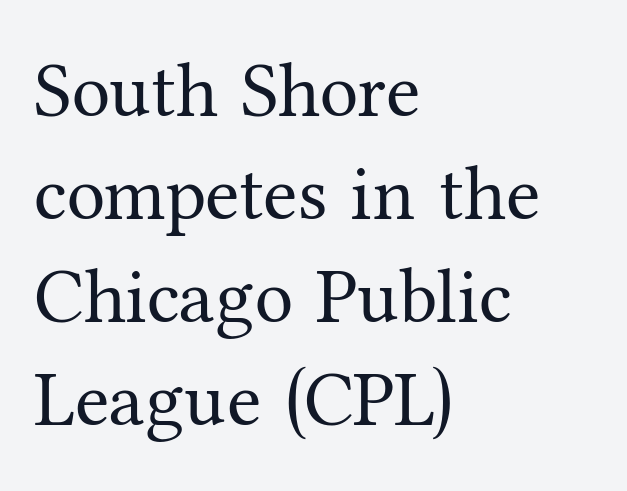
The compositor pushed each line to the left boundary. A roman cut, with each character standing at attention. The rows are spaced the way most documents space them. Check under the words: just untouched page. Between one letter and the next there's only the usual sliver of space. Stems here are at most as thick as an everyday book face.
